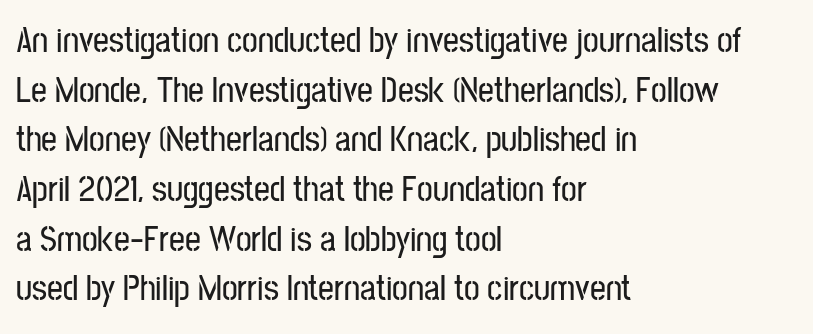
The image shows 35 px condensed sans-serif type, upright; set left-aligned, normal line spacing (1.42x), normal letter spacing, not underlined; low stroke contrast and a medium x-height.
